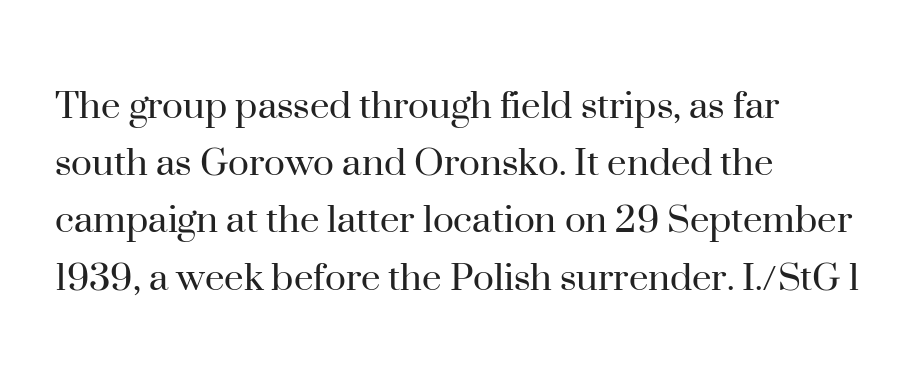
Q: Is the text bold? A: No.
Q: Is the text italic (slanted)? A: No, it is upright.
Q: Is the typeface a serif or a sans-serif typeface? A: Serif.
Q: Is the text underlined? A: No.
Q: How is the paragraph aligned? A: Left-aligned.
Q: Is the spacing between letters normal or unusually wide? A: Normal.
Q: Is the spacing between lines tight, normal or loose? A: Normal.
Q: Width (condensed, normal, or wide)? A: Normal.
Q: Stroke contrast? A: High.
Q: x-height? A: Small.
Q: Monospaced? A: No.
